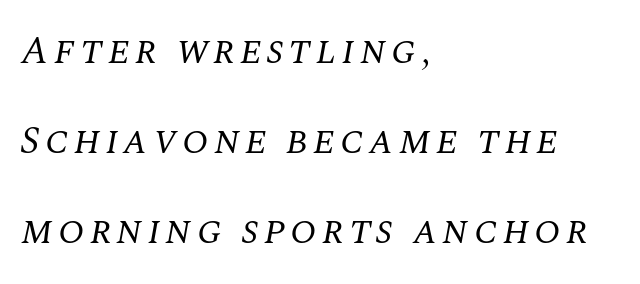
{"serif": "yes", "italic": "yes", "lean": "right", "slant_degrees": 10, "bold": "no", "weight": "regular", "width": "normal", "stroke_contrast": "medium", "x_height": "large", "monospaced": "no", "underline": "no", "align": "left", "line_spacing": "loose", "line_spacing_ratio": 2.31, "glyph_px": 39}
